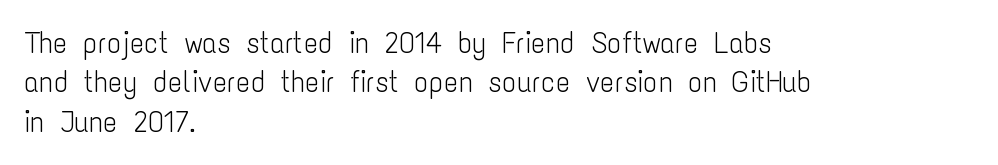
{"serif": "no", "italic": "no", "bold": "no", "weight": "light", "width": "condensed", "stroke_contrast": "low", "x_height": "medium", "monospaced": "no", "underline": "no", "align": "left", "line_spacing": "normal", "line_spacing_ratio": 1.31, "letter_spacing": "normal", "letter_spacing_em": 0.0, "glyph_px": 30}
